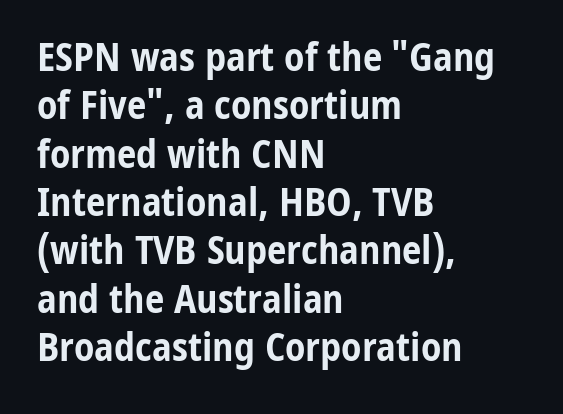
Do the characters align in a grid? No, the font is proportional. The gap between lines stays unmarked. Every character sits straight up, as roman type does. Characters follow at the spacing the type designer built in. Heavy-handed strokes throughout: this text is bold.
